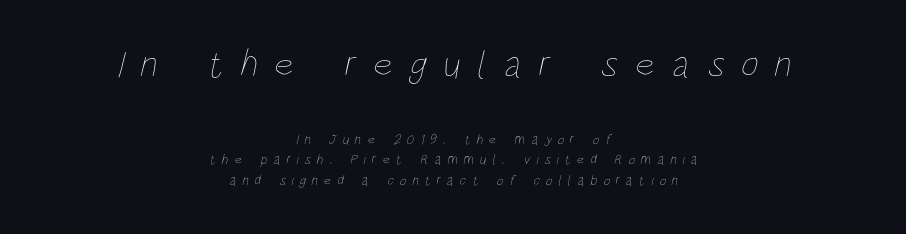
{"bold": "no", "weight": "thin", "width": "condensed", "stroke_contrast": "low", "x_height": "large", "monospaced": "no", "underline": "no", "align": "center", "line_spacing": "normal", "line_spacing_ratio": 1.48, "letter_spacing": "wide", "letter_spacing_em": 0.44, "larger_block": "first", "size_ratio": 2.71, "glyph_px": 38}
